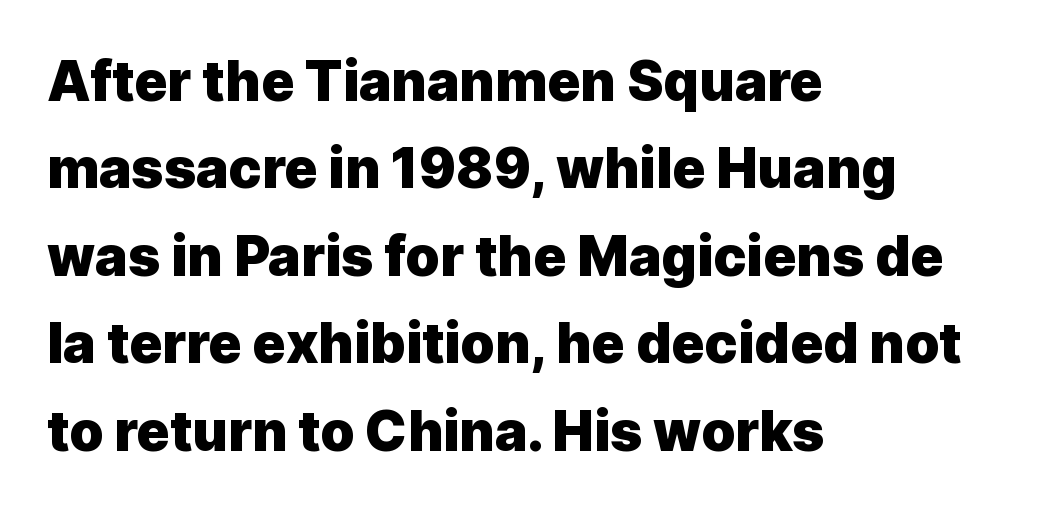
The image shows 55 px heavy sans-serif type, upright; set left-aligned, normal line spacing (1.59x), normal letter spacing, not underlined; a medium x-height.
